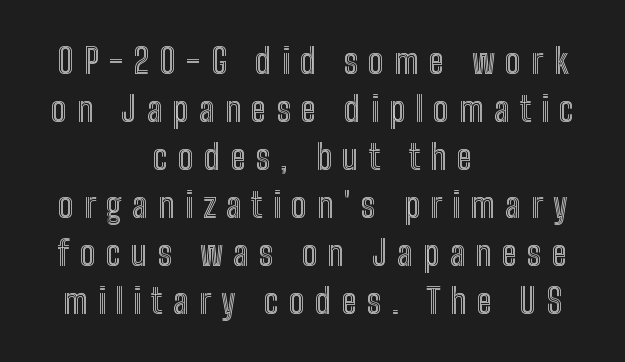
The passage is arranged like a title page — every line centered. A clean baseline with only descenders dipping below it. A normal amount of white space separates one row of letters from the next. The passage shown is typed in a proportional face where columns would drift. The letters stand upright; this is a roman face. Glyph-to-glyph distance is far greater than everyday printed text.
